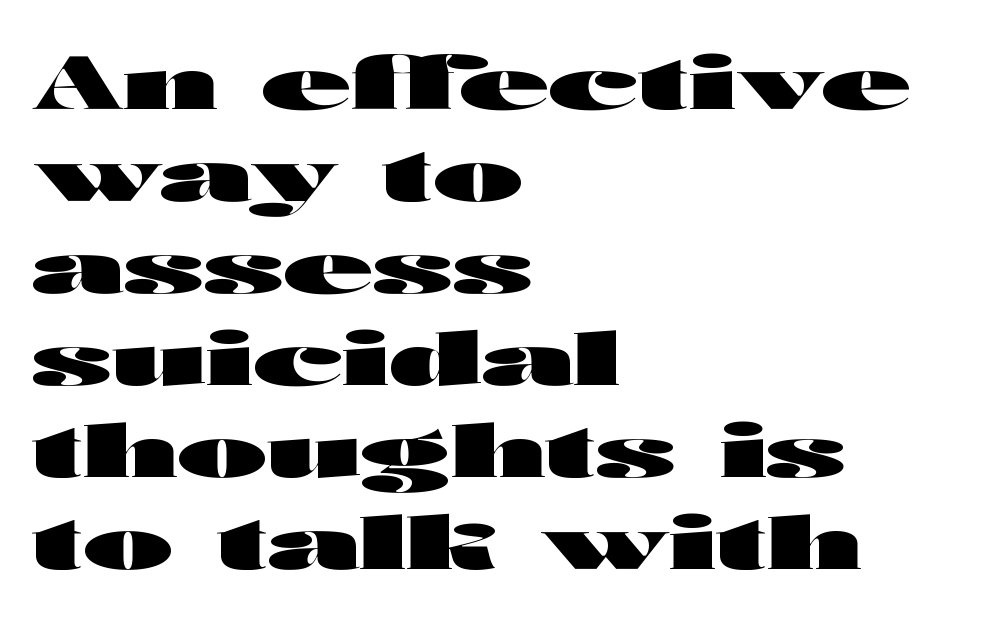
{"serif": "no", "italic": "no", "bold": "yes", "weight": "heavy", "width": "wide", "stroke_contrast": "high", "x_height": "medium", "monospaced": "no", "underline": "no", "align": "left", "line_spacing": "normal", "line_spacing_ratio": 1.26, "letter_spacing": "normal", "letter_spacing_em": 0.0, "glyph_px": 73}
